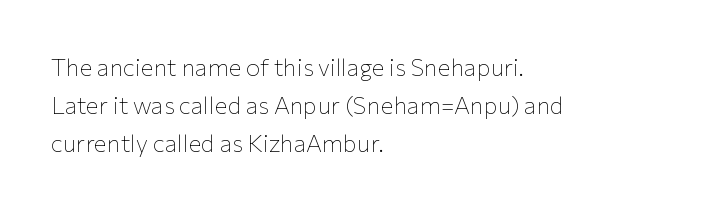
The image shows 24 px text type, upright; set left-aligned, normal line spacing (1.58x), normal letter spacing, not underlined.
